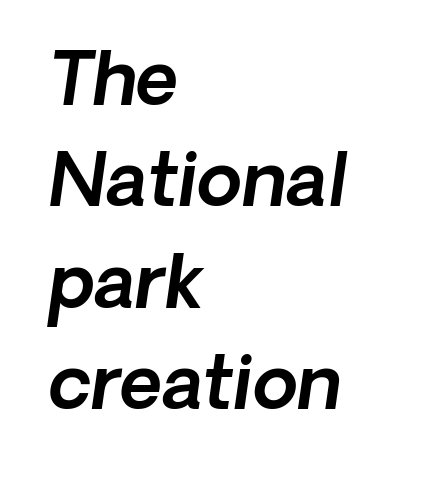
{"italic": "yes", "lean": "right", "slant_degrees": 8, "width": "normal", "x_height": "medium", "monospaced": "no", "underline": "no", "align": "left", "line_spacing": "normal", "line_spacing_ratio": 1.39, "letter_spacing": "normal", "letter_spacing_em": 0.0, "glyph_px": 73}
